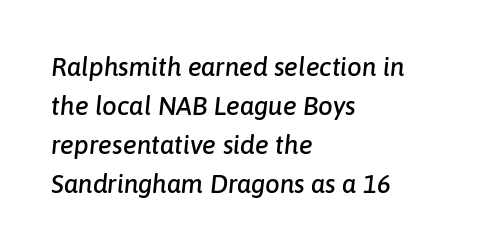
Q: Is the text italic (slanted)? A: Yes, it leans right by about 6 degrees.
Q: Is the text underlined? A: No.
Q: How is the paragraph aligned? A: Left-aligned.
Q: Is the spacing between letters normal or unusually wide? A: Normal.
Q: Is the spacing between lines tight, normal or loose? A: Normal.
